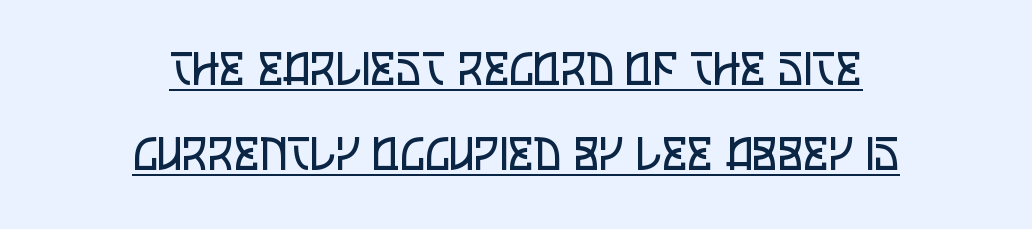
{"serif": "no", "italic": "no", "bold": "no", "weight": "regular", "width": "condensed", "stroke_contrast": "low", "x_height": "large", "monospaced": "no", "underline": "yes", "align": "center", "line_spacing_ratio": 1.84, "letter_spacing": "normal", "letter_spacing_em": 0.0, "glyph_px": 46}
